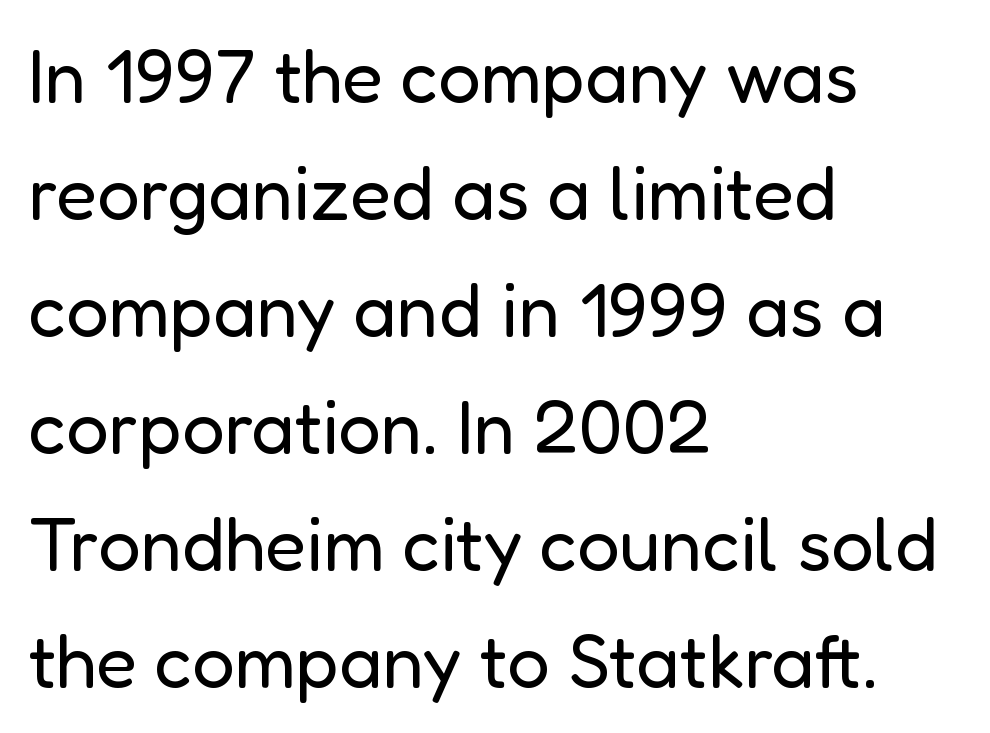
Is this a heavy cut? Hardly; it is regular or lighter. The font's upright variant was chosen for this text. Students, note that the glyphs here touch the page at normal intervals. This rendering uses left alignment, leaving the right contour irregular. The letters carry no serifs — their stems end cleanly without finishing strokes.
